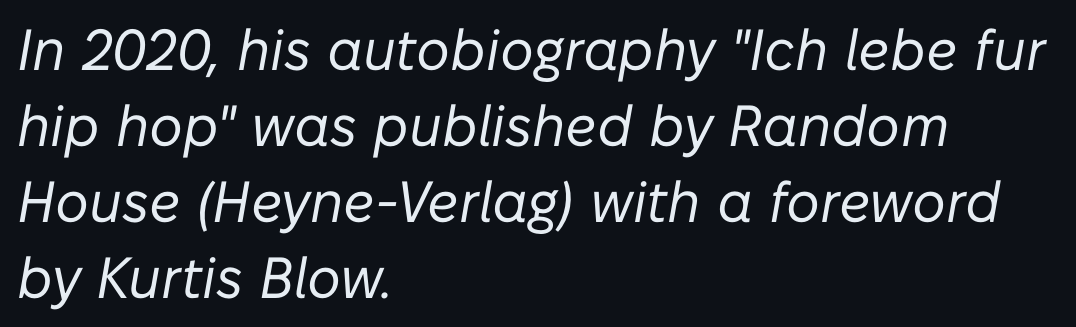
{"italic": "yes", "lean": "right", "slant_degrees": 10, "bold": "no", "weight": "regular", "width": "normal", "stroke_contrast": "low", "x_height": "medium", "monospaced": "no", "underline": "no", "align": "left", "line_spacing": "normal", "line_spacing_ratio": 1.31, "letter_spacing": "normal", "letter_spacing_em": 0.0, "glyph_px": 58}
